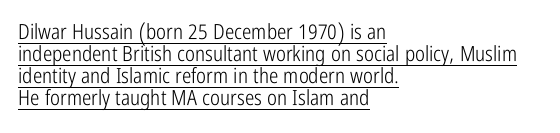
{"italic": "no", "bold": "no", "underline": "yes", "align": "left", "line_spacing": "tight", "line_spacing_ratio": 1.05, "letter_spacing": "normal", "letter_spacing_em": 0.0, "glyph_px": 21}
